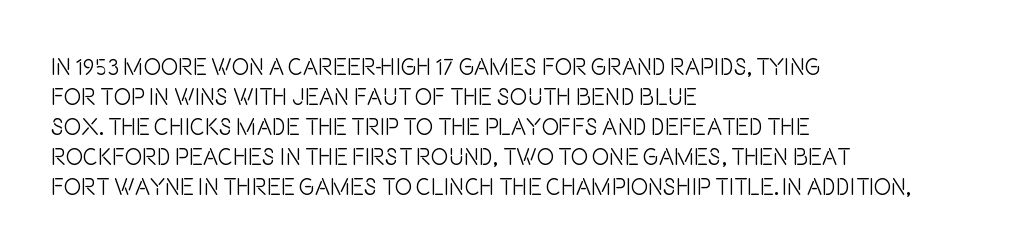
The image shows 23 px text type, upright; set left-aligned, normal line spacing (1.3x), normal letter spacing, not underlined.
